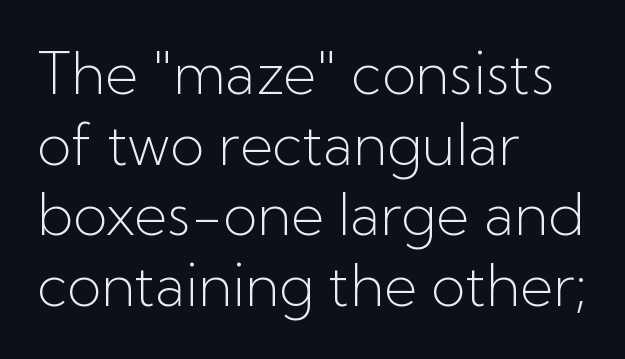
{"serif": "no", "italic": "no", "bold": "no", "weight": "light", "width": "normal", "stroke_contrast": "low", "x_height": "medium", "monospaced": "no", "underline": "no", "align": "left", "line_spacing_ratio": 1.24, "letter_spacing": "normal", "letter_spacing_em": 0.0, "glyph_px": 57}
